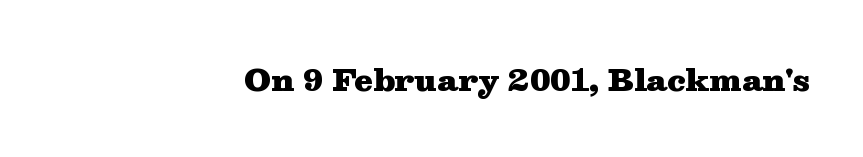
The image shows 30 px heavy, wide serif type, upright; set right-aligned, normal letter spacing, not underlined; medium stroke contrast and a medium x-height.
